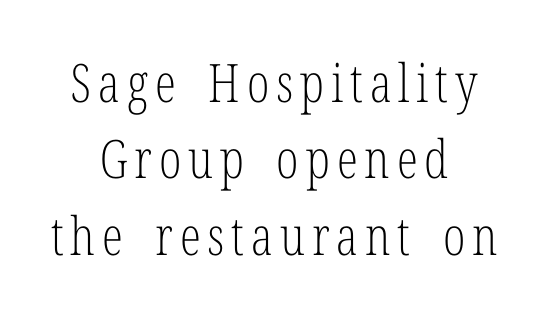
The image shows 53 px light, condensed serif type, upright; set centered, normal line spacing (1.44x), not underlined; low stroke contrast and a medium x-height.
